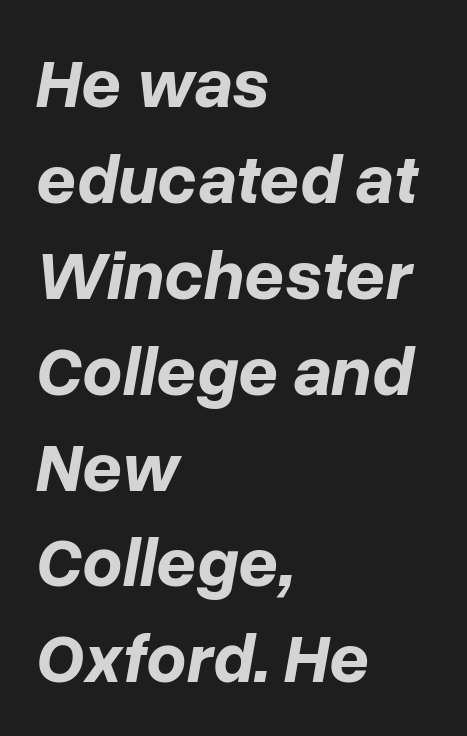
{"italic": "yes", "lean": "right", "slant_degrees": 10, "bold": "yes", "weight": "bold", "width": "normal", "stroke_contrast": "low", "x_height": "medium", "monospaced": "no", "underline": "no", "align": "left", "line_spacing": "normal", "line_spacing_ratio": 1.37, "letter_spacing": "normal", "letter_spacing_em": 0.0, "glyph_px": 70}
